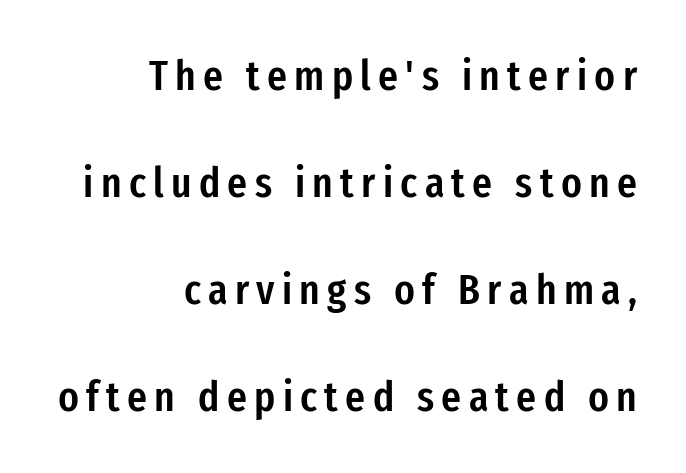
The image shows 43 px semibold, condensed sans-serif type, upright; set right-aligned, loose line spacing (2.49x), not underlined; low stroke contrast and a medium x-height.
